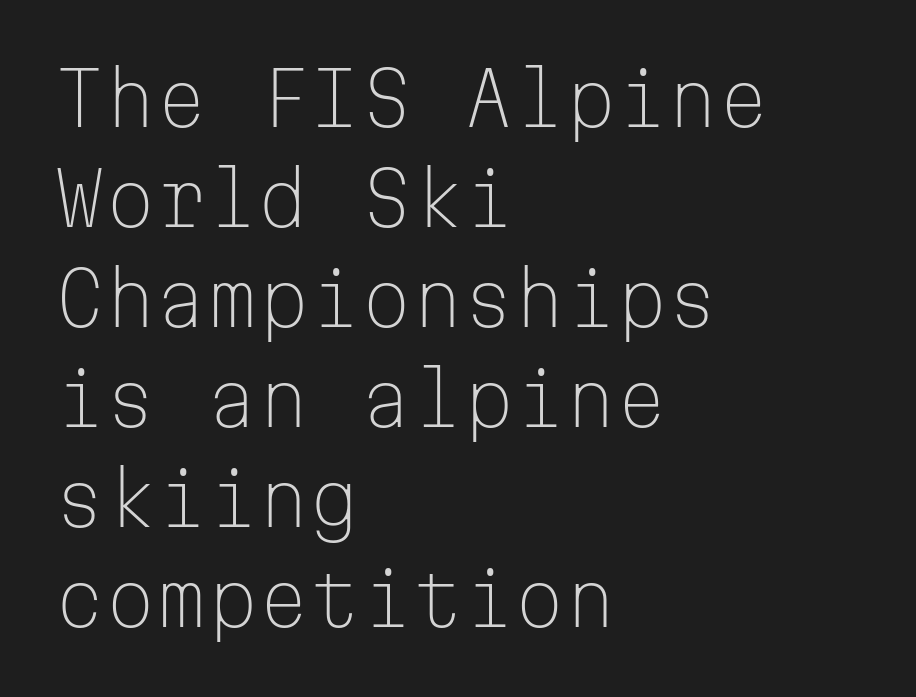
Weight: in the light-to-regular range. Descender tails drop into unmarked territory. Each word holds together tightly as a unit, with standard inter-letter gaps. The face used here is monospaced, like something from a code editor. Are there feet on the stems? There aren't — it's a sans. The paragraph shown leans on its left margin.
